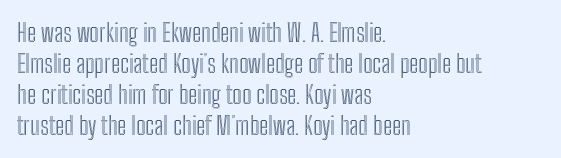
Q: Is the text italic (slanted)? A: No, it is upright.
Q: Is the text underlined? A: No.
Q: How is the paragraph aligned? A: Left-aligned.
Q: Is the spacing between letters normal or unusually wide? A: Normal.
